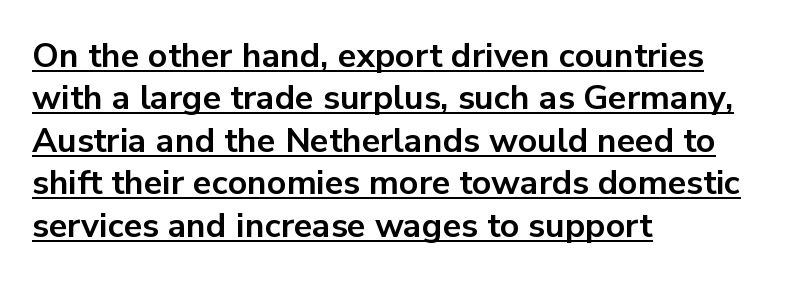
{"serif": "no", "italic": "no", "bold": "yes", "weight": "bold", "width": "normal", "stroke_contrast": "low", "x_height": "medium", "monospaced": "no", "underline": "yes", "align": "left", "line_spacing": "normal", "line_spacing_ratio": 1.25, "letter_spacing": "normal", "letter_spacing_em": 0.0, "glyph_px": 34}
